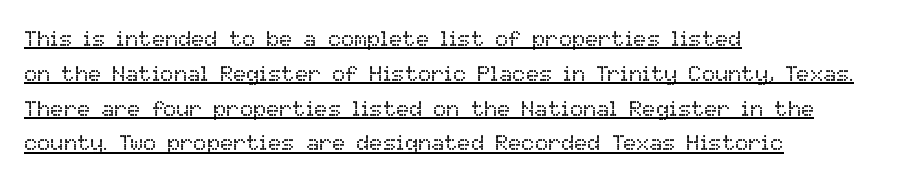
Q: Is the text bold? A: No.
Q: Is the text italic (slanted)? A: No, it is upright.
Q: Is the text underlined? A: Yes.
Q: How is the paragraph aligned? A: Left-aligned.
Q: Is the spacing between letters normal or unusually wide? A: Normal.
Q: Is the spacing between lines tight, normal or loose? A: Normal.
